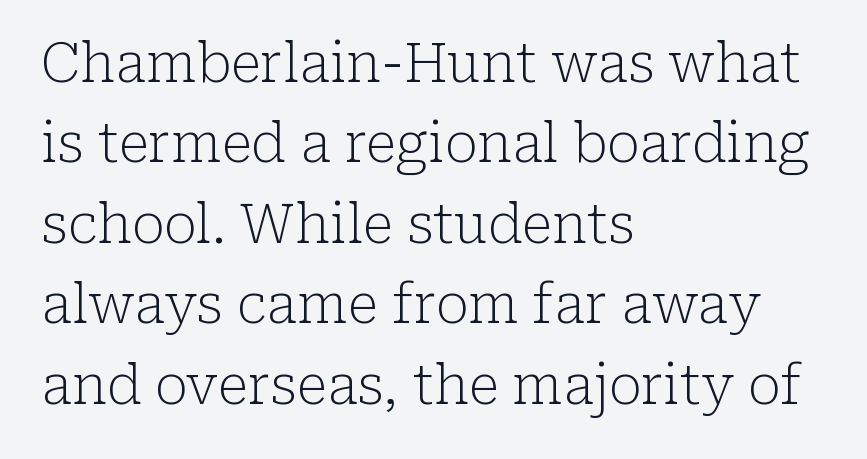
The designer left line spacing at the default. What stands out about the letter spacing? Nothing — it is the standard amount. Glance below the letters and you will spot only blank space. Spacing verdict: proportional, widths tailored to each character. Every character sits straight up, as roman type does. These lines are composed in type with serifs.
